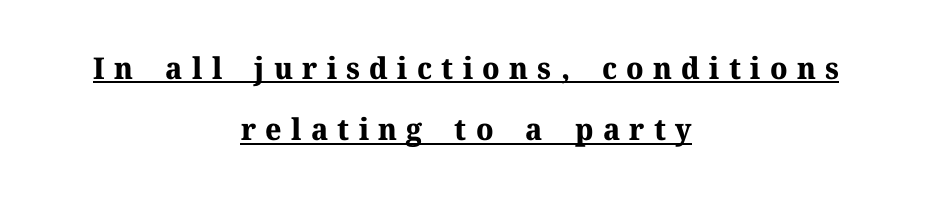
Here the designer chose a conventional face with non-uniform glyph widths. Posture: straight, roman, zero tilt. Compared with a flush-left layout, this one balances lines on the center instead. A rule runs beneath these lines of type.
